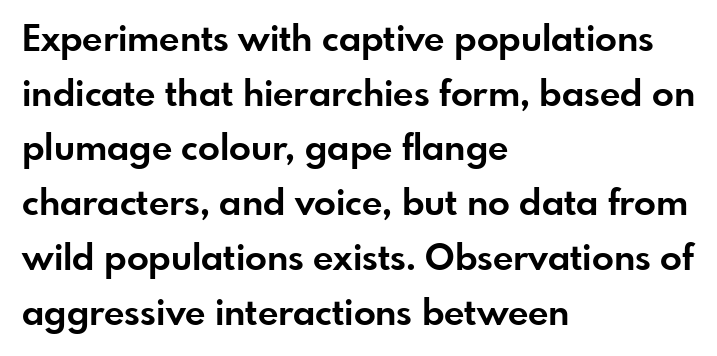
The image shows 36 px bold sans-serif type, upright; set left-aligned, normal line spacing (1.52x), normal letter spacing, not underlined; low stroke contrast and a small x-height.
